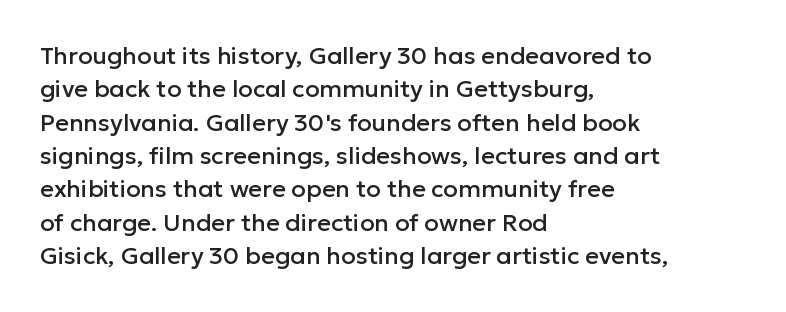
{"italic": "no", "underline": "no", "align": "left", "line_spacing": "normal", "line_spacing_ratio": 1.39, "letter_spacing": "normal", "letter_spacing_em": 0.0, "glyph_px": 24}
